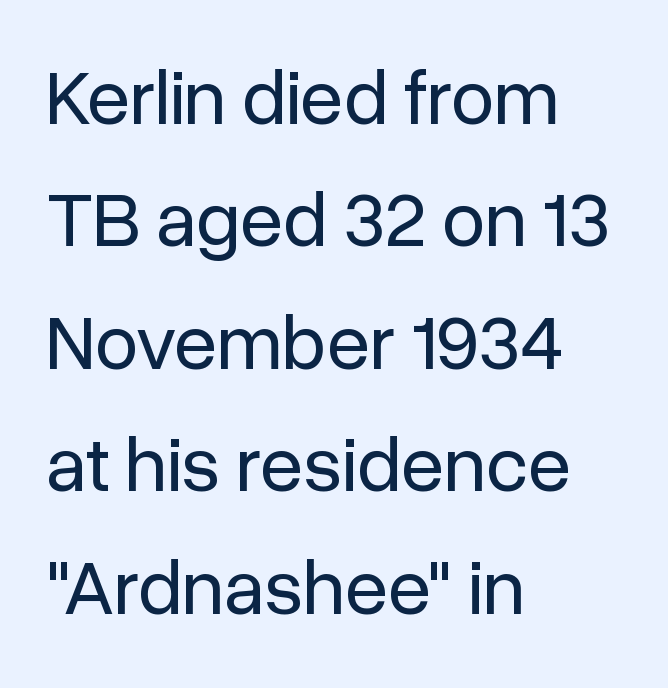
The passage shown is typed in a proportional face where columns would drift. Layout note: lines flush left. The designer went with a sans here, leaving each stem footless. The line-height multiplier appears to be the usual default.
